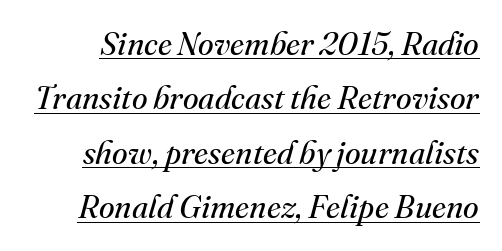
Q: Is the text bold? A: No.
Q: Is the text italic (slanted)? A: Yes, it leans right by about 16 degrees.
Q: Is the typeface a serif or a sans-serif typeface? A: Serif.
Q: Is the text underlined? A: Yes.
Q: Is the spacing between letters normal or unusually wide? A: Normal.
Q: Is the spacing between lines tight, normal or loose? A: Normal.
Q: Width (condensed, normal, or wide)? A: Normal.
Q: Stroke contrast? A: Medium.
Q: x-height? A: Small.
Q: Monospaced? A: No.
